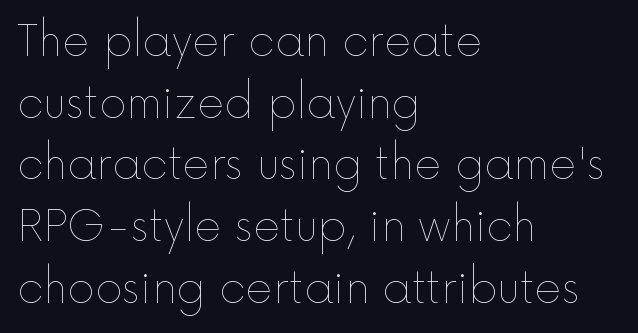
Q: Is the text bold? A: No.
Q: Is the text italic (slanted)? A: No, it is upright.
Q: Is the text underlined? A: No.
Q: How is the paragraph aligned? A: Left-aligned.
Q: Is the spacing between letters normal or unusually wide? A: Normal.
Q: Is the spacing between lines tight, normal or loose? A: Normal.
Q: Width (condensed, normal, or wide)? A: Normal.
Q: x-height? A: Medium.
Q: Monospaced? A: No.
